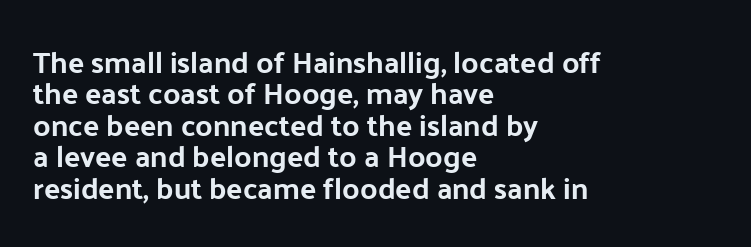
Q: Is the text bold? A: Yes.
Q: Is the text italic (slanted)? A: No, it is upright.
Q: Is the typeface a serif or a sans-serif typeface? A: Sans-serif.
Q: Is the text underlined? A: No.
Q: How is the paragraph aligned? A: Left-aligned.
Q: Is the spacing between letters normal or unusually wide? A: Normal.
Q: Is the spacing between lines tight, normal or loose? A: Tight.
Q: Width (condensed, normal, or wide)? A: Normal.
Q: Stroke contrast? A: Low.
Q: x-height? A: Medium.
Q: Monospaced? A: No.
